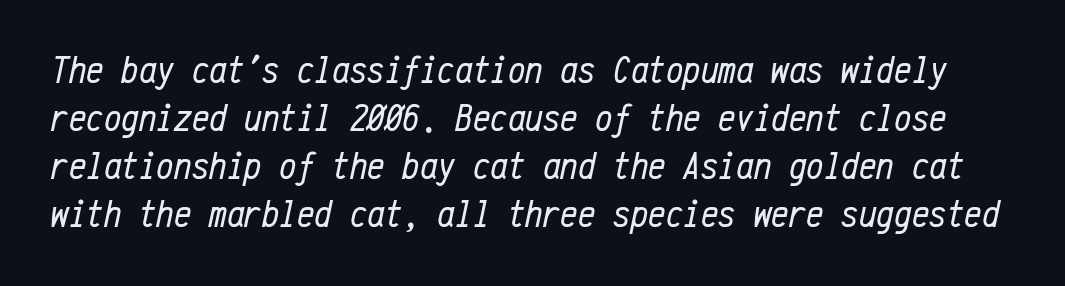
{"italic": "yes", "lean": "right", "slant_degrees": 12, "bold": "no", "weight": "regular", "width": "condensed", "stroke_contrast": "low", "x_height": "medium", "monospaced": "yes", "underline": "no", "line_spacing_ratio": 1.23, "letter_spacing": "normal", "letter_spacing_em": 0.0, "glyph_px": 39}
